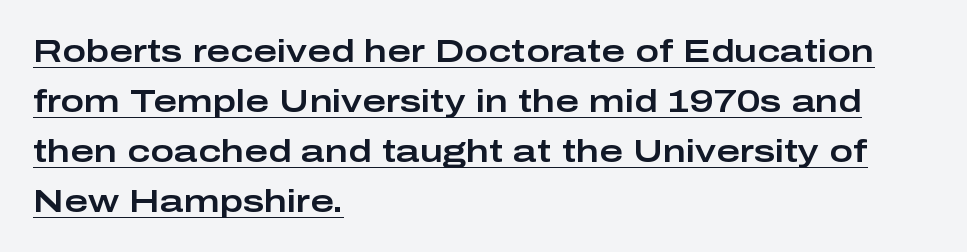
The image shows 32 px wide sans-serif type, upright; set left-aligned, normal line spacing (1.56x), normal letter spacing, underlined; low stroke contrast and a medium x-height.
